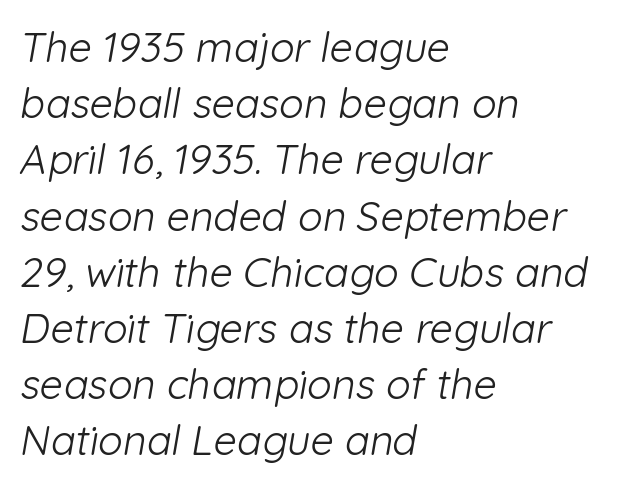
Q: Is the text bold? A: No.
Q: Is the typeface a serif or a sans-serif typeface? A: Sans-serif.
Q: Is the text underlined? A: No.
Q: How is the paragraph aligned? A: Left-aligned.
Q: Is the spacing between letters normal or unusually wide? A: Normal.
Q: Is the spacing between lines tight, normal or loose? A: Normal.
Q: Width (condensed, normal, or wide)? A: Normal.
Q: Stroke contrast? A: Low.
Q: x-height? A: Medium.
Q: Monospaced? A: No.
